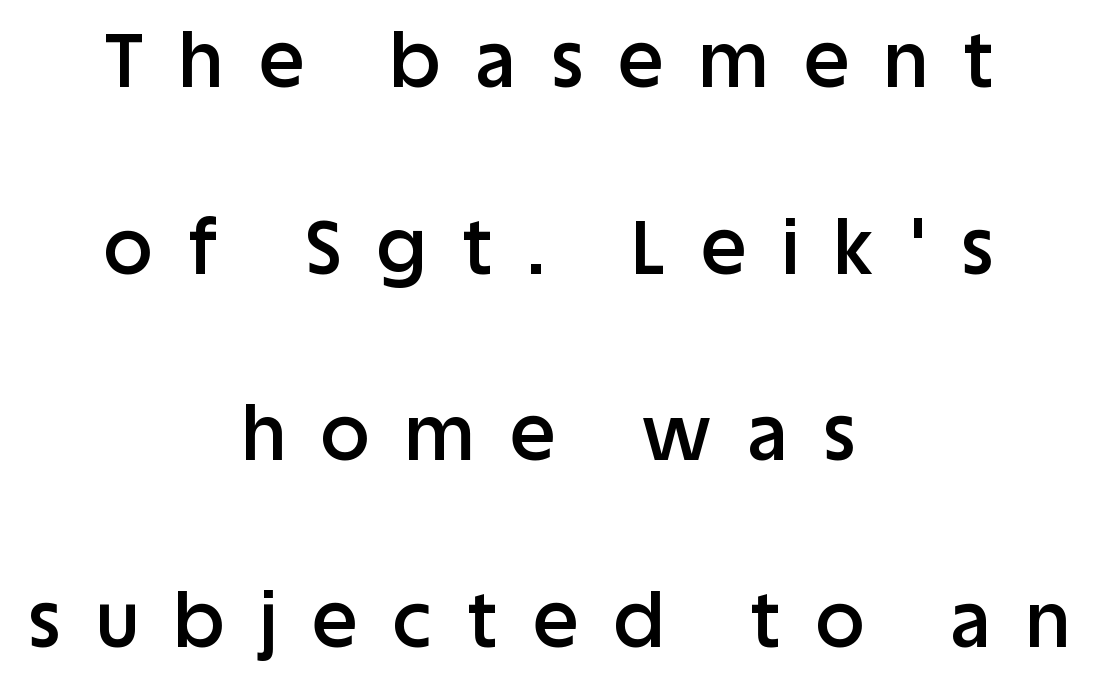
The passage shown is typed in a proportional face where columns would drift. This is roman type, the default non-slanted kind. The whitespace from short lines is split evenly between both sides. Words float on clear page, feet unadorned. How would I describe the line gaps? Wide and relaxed.
